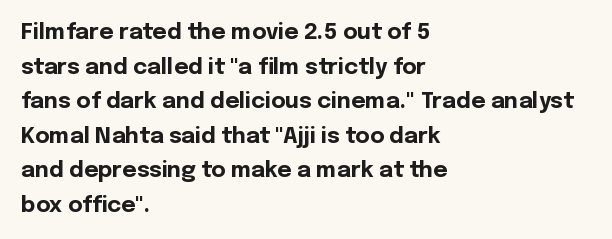
This sample uses an upright cut, with every glyph sitting square on the baseline. Whoever set this chose a conventional vertical rhythm. Students, note that the glyphs here touch the page at normal intervals. Strokes here are thick enough to call this a true bold.
